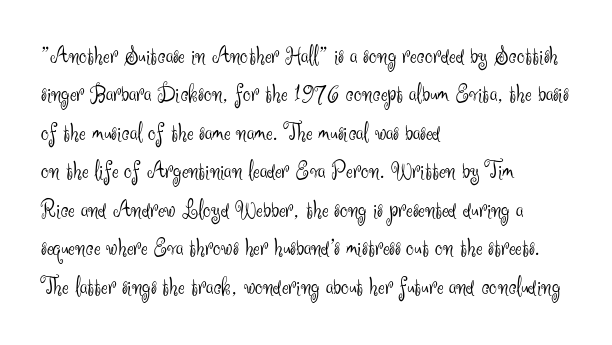
This sample uses an upright cut, with every glyph sitting square on the baseline. The string is rendered with underlining switched off. Tracking value appears to be zero — textbook default spacing. The lines in this sample share a left origin and differ only in where they stop. Vertical spacing — default.
